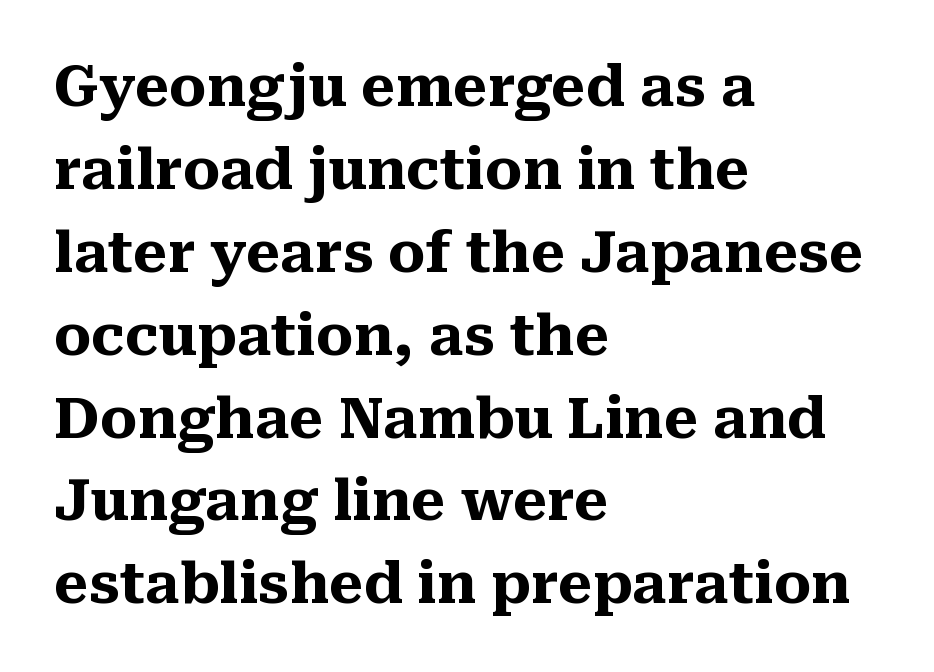
The image shows 56 px heavy serif type, upright; set left-aligned, normal line spacing (1.48x), normal letter spacing, not underlined; medium stroke contrast and a medium x-height.
